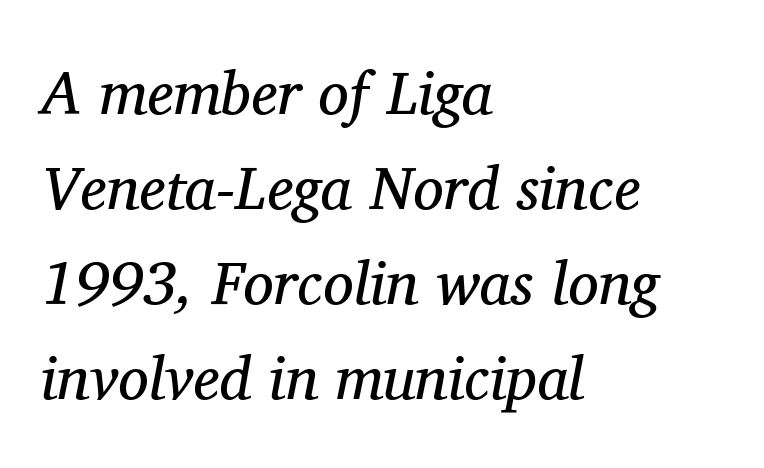
The image shows 61 px regular-weight serif type, italic (leaning right); set left-aligned, normal line spacing (1.56x), normal letter spacing, not underlined; medium stroke contrast and a medium x-height.
